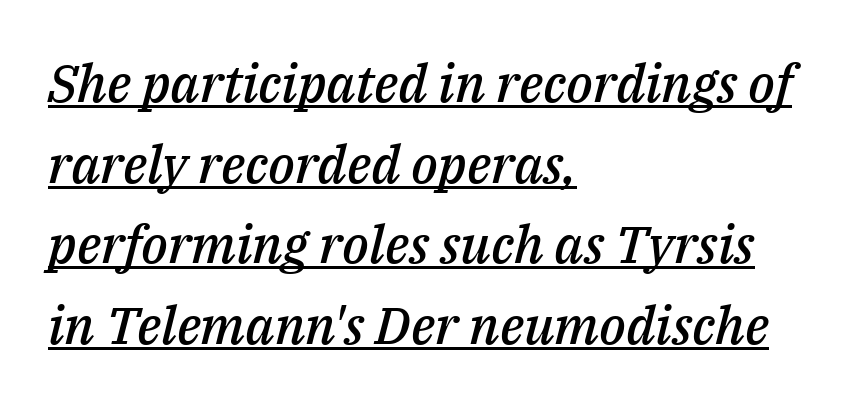
This block has exactly the height ordinary leading produces. Does the weight exceed regular? Yes, but only to semibold. Somebody hit Ctrl+U on this one — the words are underlined. The whole block is typeset with a tilt. The letterforms sit shoulder to shoulder at normal distance.
